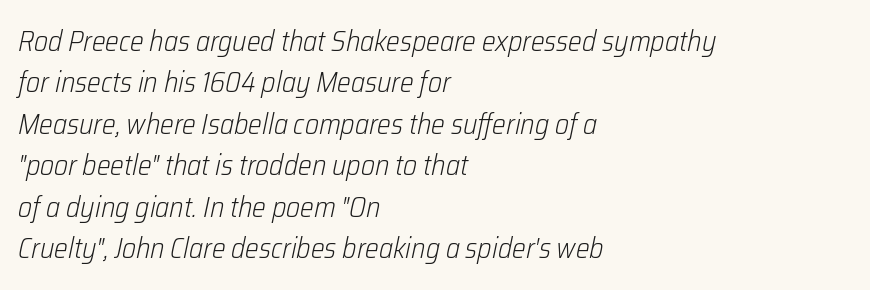
Observe the lean: these are italic letterforms. Tracking value appears to be zero — textbook default spacing. Stroke mass is kept to a normal reading level or below. Reading down the block, your eye returns to a fixed left position each line. Nobody drew a line under any word here.
